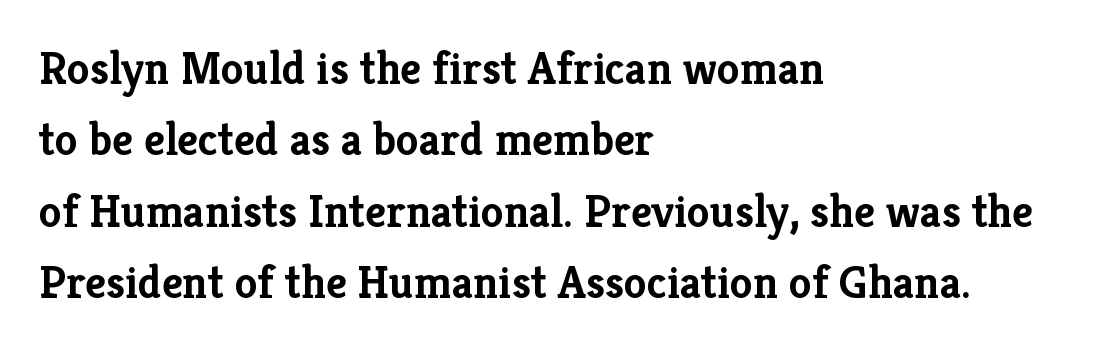
Baseline-to-baseline distance is the conventional proportion of letter height. Its strokes are broad and dark, the hallmark of bold type. Are there feet on the stems? There are — it's a serif. The compositor pushed each line to the left boundary.
